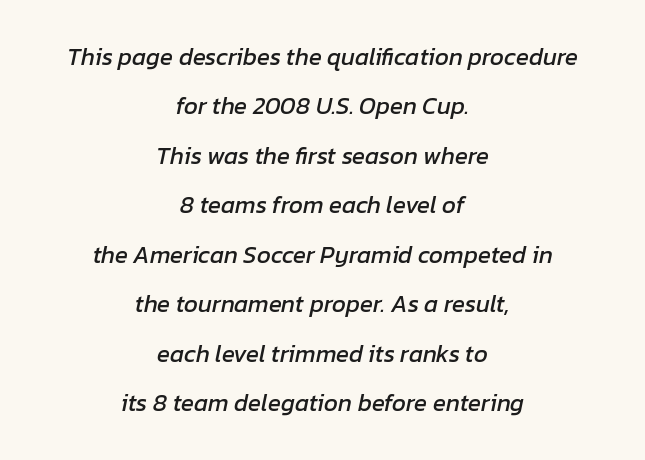
{"italic": "yes", "lean": "right", "slant_degrees": 12, "underline": "no", "align": "center", "line_spacing": "loose", "line_spacing_ratio": 2.06, "letter_spacing": "normal", "letter_spacing_em": 0.0, "glyph_px": 24}
